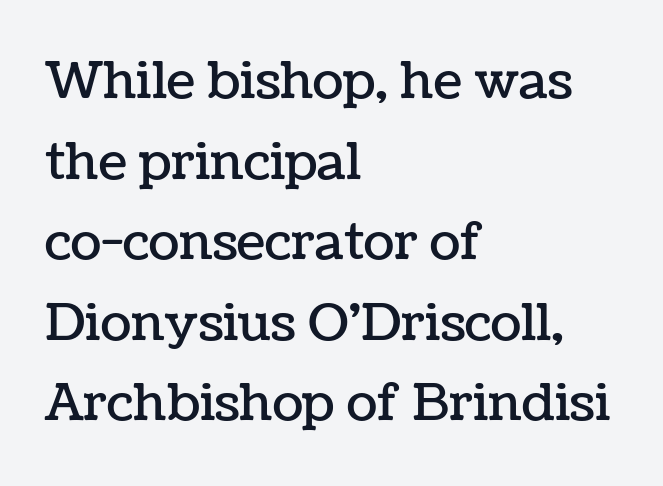
The letters sit at their default tracking, neither squeezed nor spread. Lines of text with bare space underneath. These lines sit exactly where default settings would place them. Reading down the block, your eye returns to a fixed left position each line. Here the designer chose a conventional face with non-uniform glyph widths.
